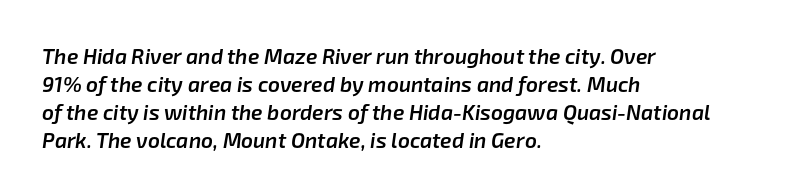
Q: Is the text bold? A: Semi-bold.
Q: Is the text italic (slanted)? A: Yes, it leans right by about 8 degrees.
Q: Is the text underlined? A: No.
Q: How is the paragraph aligned? A: Left-aligned.
Q: Is the spacing between letters normal or unusually wide? A: Normal.
Q: Is the spacing between lines tight, normal or loose? A: Normal.
